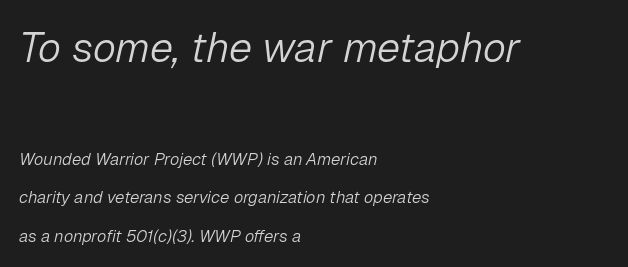
The image shows 42 px light type, italic (leaning right); set left-aligned, loose line spacing (2.25x), normal letter spacing, not underlined; the first (top) block is 2.47x larger; low stroke contrast and a medium x-height.
